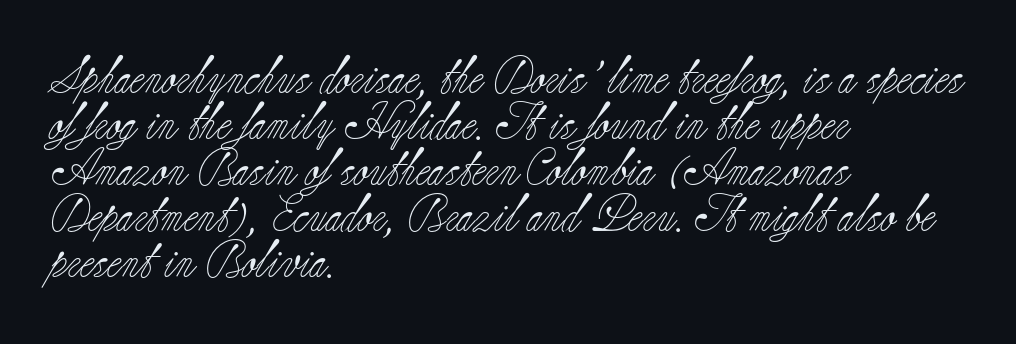
{"serif": "yes", "bold": "no", "weight": "light", "width": "normal", "stroke_contrast": "low", "x_height": "small", "monospaced": "no", "underline": "no", "align": "left", "line_spacing_ratio": 1.24, "letter_spacing": "normal", "letter_spacing_em": 0.0, "glyph_px": 37}
